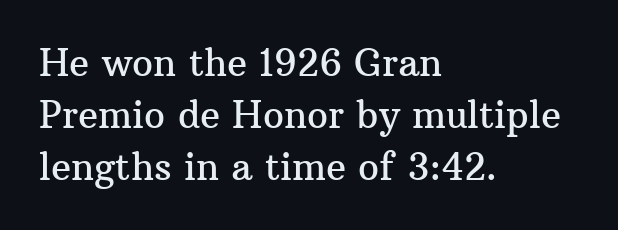
{"serif": "yes", "italic": "no", "width": "normal", "stroke_contrast": "medium", "x_height": "medium", "monospaced": "no", "underline": "no", "align": "left", "line_spacing": "normal", "line_spacing_ratio": 1.41, "letter_spacing": "normal", "letter_spacing_em": 0.0, "glyph_px": 37}
